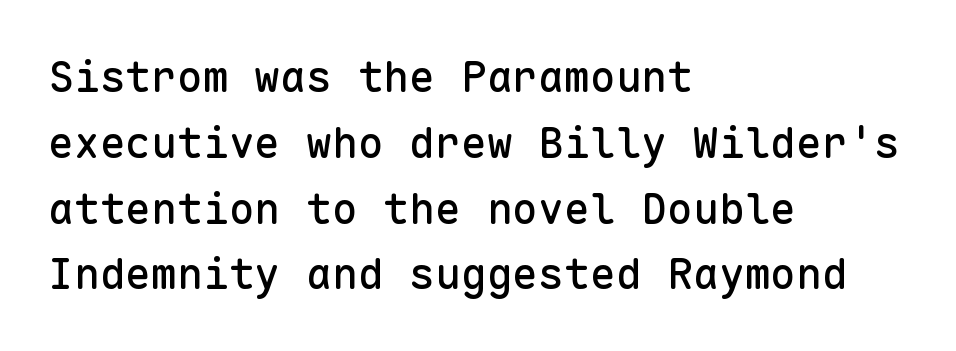
Q: Is the text italic (slanted)? A: No, it is upright.
Q: Is the typeface a serif or a sans-serif typeface? A: Sans-serif.
Q: Is the text underlined? A: No.
Q: How is the paragraph aligned? A: Left-aligned.
Q: Is the spacing between letters normal or unusually wide? A: Normal.
Q: Is the spacing between lines tight, normal or loose? A: Normal.
Q: Width (condensed, normal, or wide)? A: Normal.
Q: Stroke contrast? A: Low.
Q: x-height? A: Medium.
Q: Monospaced? A: Yes.
